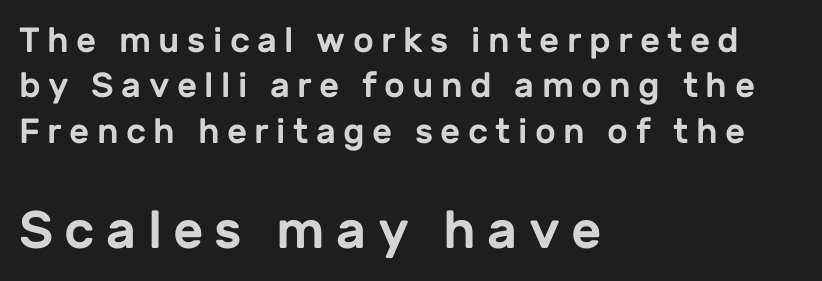
{"serif": "no", "italic": "no", "width": "normal", "stroke_contrast": "low", "x_height": "medium", "monospaced": "no", "underline": "no", "align": "left", "line_spacing": "normal", "line_spacing_ratio": 1.3, "letter_spacing": "wide", "letter_spacing_em": 0.21, "larger_block": "second", "size_ratio": 1.51, "glyph_px": 53}
